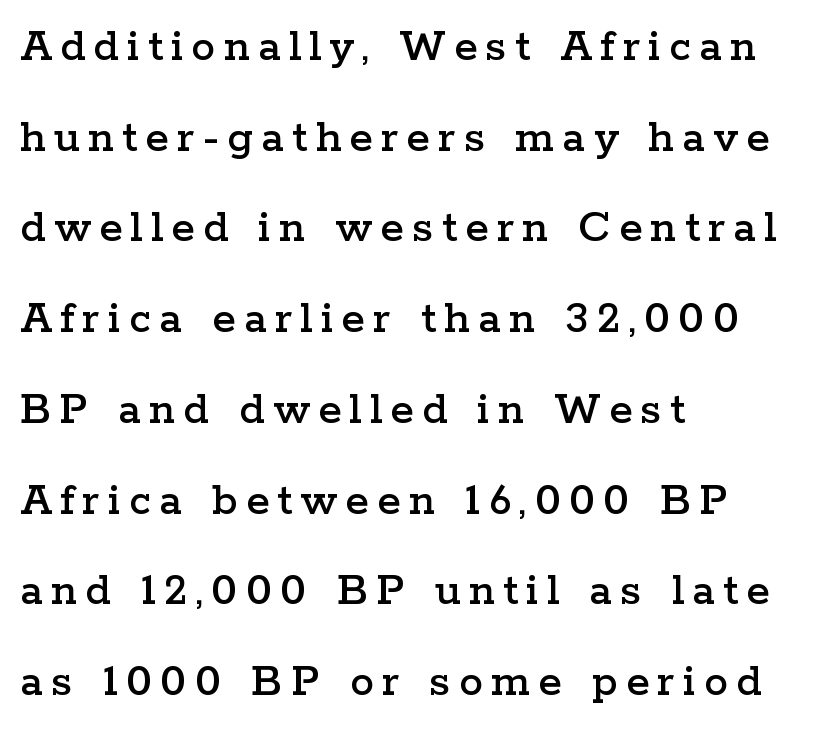
What kind of face is this? One with serifs. Line starts are locked; line ends wander. Only glyphs here, with clear space below each row. Varying glyph widths throughout — classic text-font behaviour.
